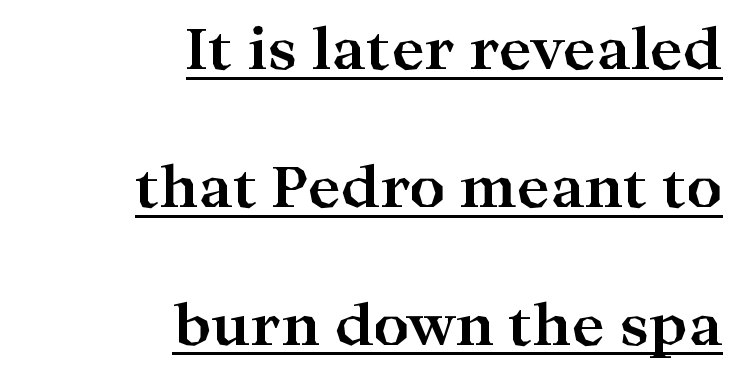
The image shows 56 px bold, wide serif type, upright; set right-aligned, loose line spacing (2.46x), normal letter spacing, underlined; high stroke contrast and a medium x-height.
